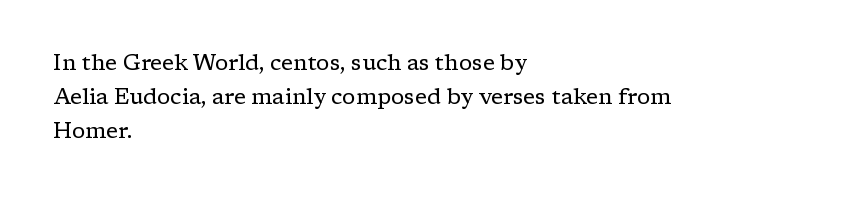
The image shows 22 px text type, upright; set left-aligned, normal line spacing (1.54x), normal letter spacing, not underlined.
